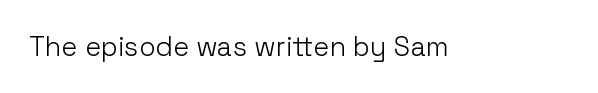
Has an underline been added? It has not. The type is set solid horizontally, with unmodified tracking. The characters are drawn with everyday or finer stroke widths. Every character sits straight up, as roman type does.
